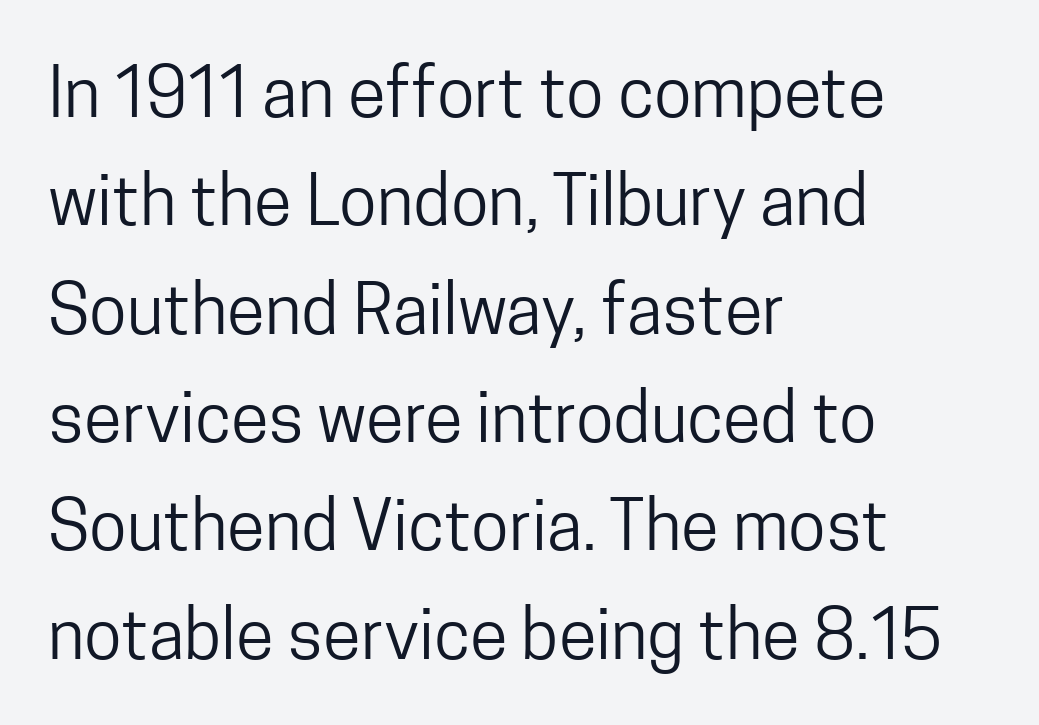
The image shows 69 px regular-weight, condensed sans-serif type, upright; set left-aligned, normal line spacing (1.57x), normal letter spacing, not underlined; low stroke contrast and a medium x-height.
